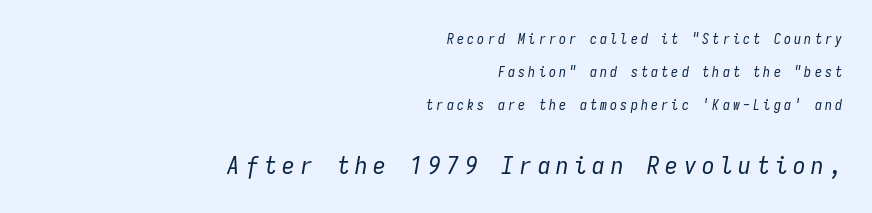
The image shows 25 px text type, italic (leaning right); set right-aligned, loose line spacing (2.36x), unusually wide letter spacing (+0.23 em), not underlined; the second (bottom) block is 1.79x larger.
